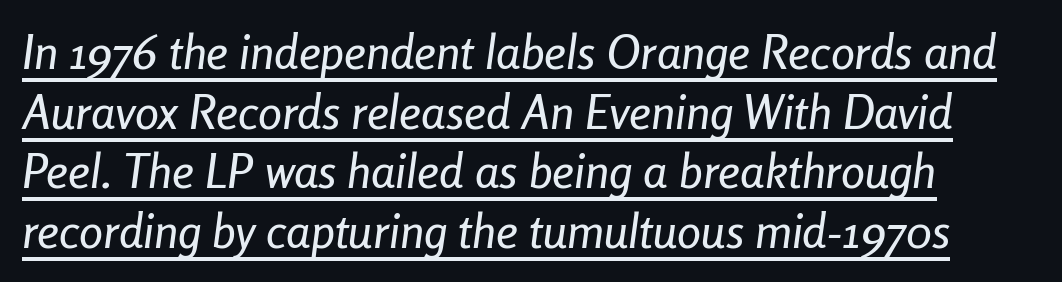
The image shows 48 px condensed type, italic (leaning right); set left-aligned, line spacing 1.24x, normal letter spacing, underlined; low stroke contrast and a medium x-height.
